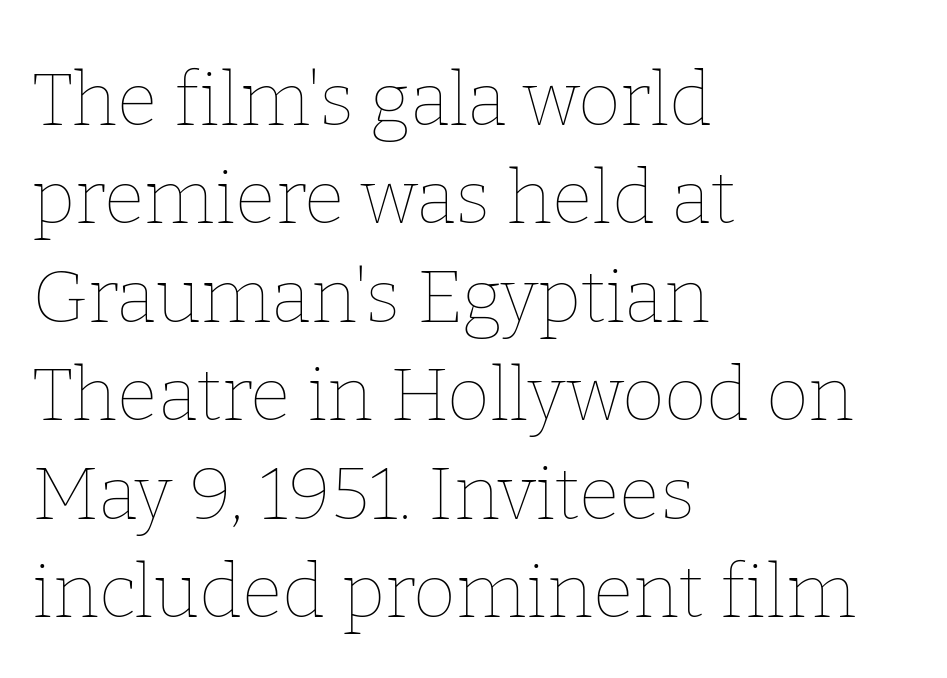
{"italic": "no", "bold": "no", "weight": "thin", "width": "normal", "stroke_contrast": "low", "x_height": "medium", "monospaced": "no", "underline": "no", "align": "left", "line_spacing": "normal", "line_spacing_ratio": 1.33, "letter_spacing": "normal", "letter_spacing_em": 0.0, "glyph_px": 74}
